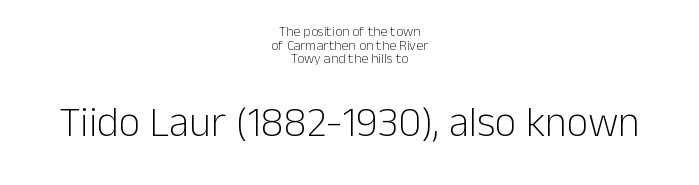
Q: Is the text bold? A: No.
Q: Is the text italic (slanted)? A: No, it is upright.
Q: Is the typeface a serif or a sans-serif typeface? A: Sans-serif.
Q: Is the text underlined? A: No.
Q: How is the paragraph aligned? A: Centered.
Q: Is the spacing between letters normal or unusually wide? A: Normal.
Q: Is the spacing between lines tight, normal or loose? A: Tight.
Q: Which block of text is set in a larger size, the first (top) or the second (bottom)? A: The second (bottom) one.
Q: Width (condensed, normal, or wide)? A: Normal.
Q: Stroke contrast? A: Low.
Q: x-height? A: Medium.
Q: Monospaced? A: No.
